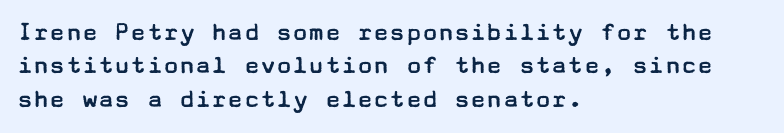
{"italic": "no", "bold": "no", "underline": "no", "align": "left", "line_spacing_ratio": 1.24, "letter_spacing": "normal", "letter_spacing_em": 0.0, "glyph_px": 27}
